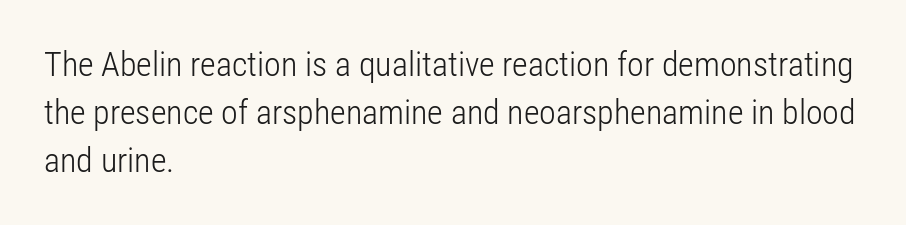
This sample is left-justified, so line endings fall wherever the words run out. Words float on clear page, feet unadorned. Nothing unusual about the tracking: characters are spaced as the font intends. A typesetter would call this proportional, since set widths differ per character. The text was rendered using a sans face with plain stroke endings.
